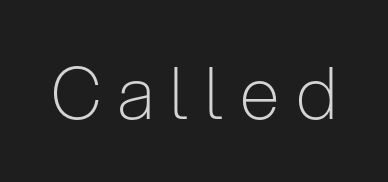
Q: Is the text bold? A: No.
Q: Is the text italic (slanted)? A: No, it is upright.
Q: Is the typeface a serif or a sans-serif typeface? A: Sans-serif.
Q: Is the text underlined? A: No.
Q: Is the spacing between letters normal or unusually wide? A: Unusually wide.
Q: Width (condensed, normal, or wide)? A: Condensed.
Q: Stroke contrast? A: Low.
Q: x-height? A: Medium.
Q: Monospaced? A: No.
